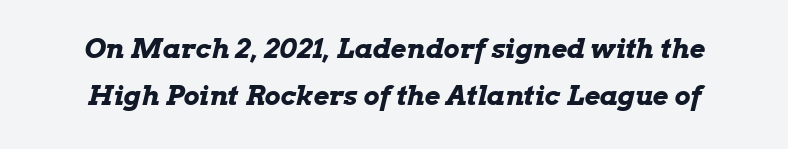
The image shows 27 px bold type, italic (leaning right); set line spacing 1.73x, normal letter spacing, not underlined.
